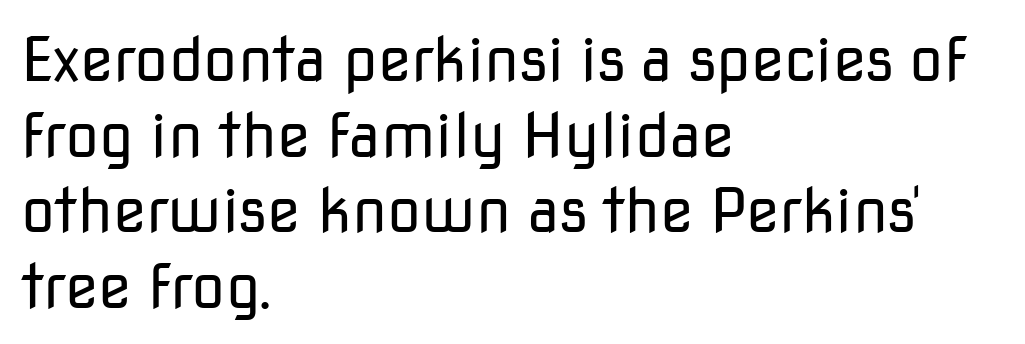
The image shows 61 px regular-weight sans-serif type, upright; set left-aligned, line spacing 1.24x, normal letter spacing, not underlined; low stroke contrast and a medium x-height.
